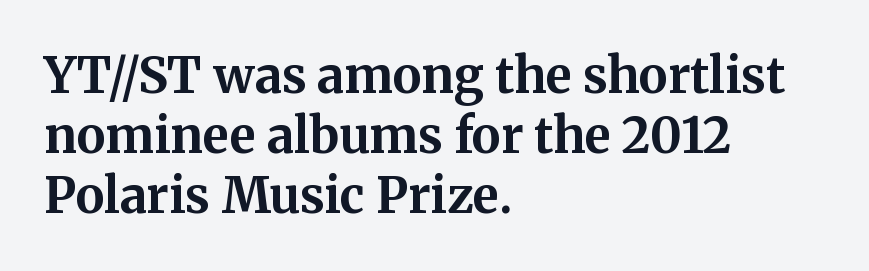
{"serif": "yes", "italic": "no", "bold": "yes", "weight": "bold", "width": "normal", "stroke_contrast": "medium", "x_height": "medium", "monospaced": "no", "underline": "no", "align": "left", "line_spacing_ratio": 1.22, "letter_spacing": "normal", "letter_spacing_em": 0.0, "glyph_px": 49}
